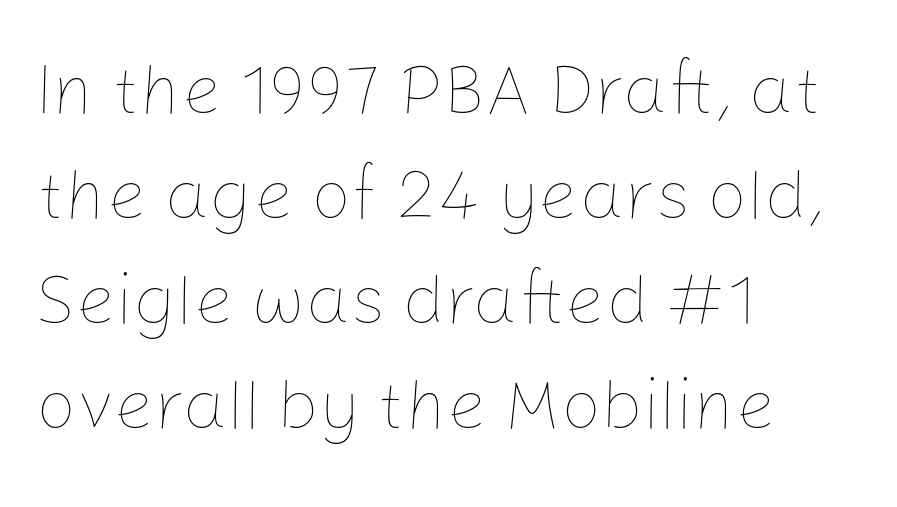
{"italic": "no", "bold": "no", "weight": "thin", "width": "normal", "stroke_contrast": "low", "x_height": "medium", "monospaced": "no", "underline": "no", "align": "left", "line_spacing": "normal", "line_spacing_ratio": 1.48, "letter_spacing": "normal", "letter_spacing_em": 0.0, "glyph_px": 71}
